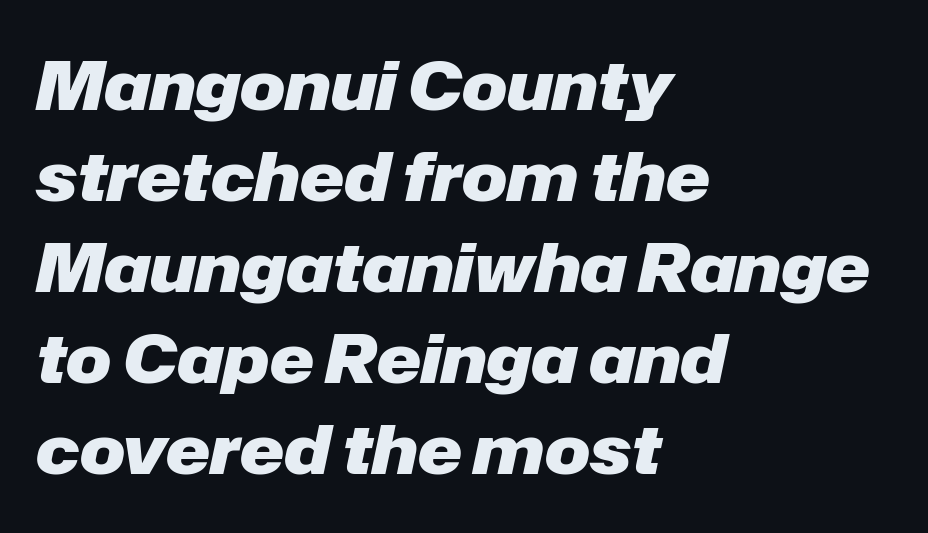
Does extra space separate the letters? No, they use regular spacing. Students, this is bold: see how much ink each stroke carries. There's an unmistakable incline to the writing here. Is this a fixed-width face? No — the glyphs have proportional, varying widths. These lines sit exactly where default settings would place them. A student would call this left alignment; a typographer would say flush left, rag right.
